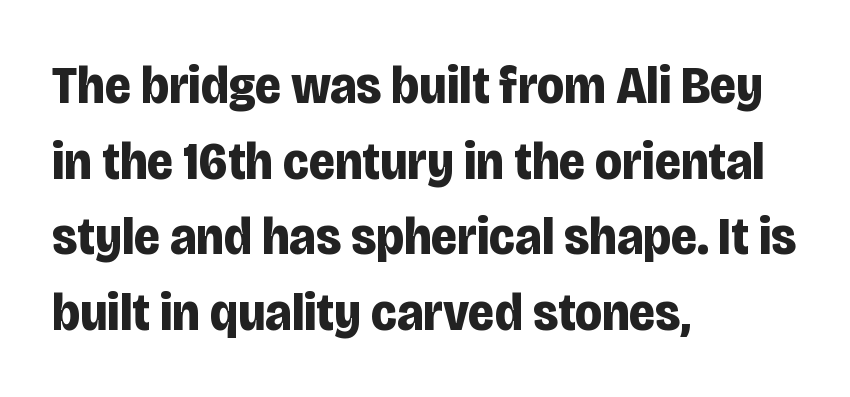
If you measured baseline to baseline, you'd find a middling distance. Bold? Absolutely — the strokes are thick and heavy. Letters rest on an invisible, unmarked baseline. One-word summary of the alignment: left. If you drew a line through each stem, it would be perfectly vertical. Observe the absence of serifs on each vertical stroke in this sample.
